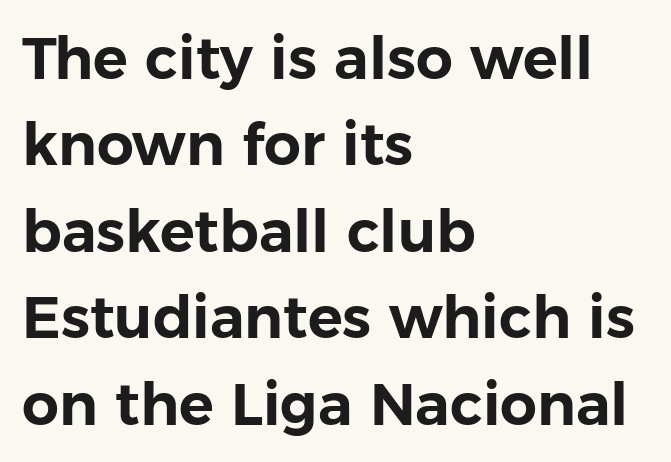
The paragraph has a hard left edge and a soft right edge. Each word holds together tightly as a unit, with standard inter-letter gaps. Line spacing here is normal. Descenders are the only things crossing below the line.
